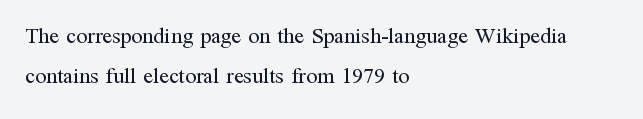
{"italic": "no", "bold": "no", "underline": "no", "align": "left", "line_spacing_ratio": 1.81, "letter_spacing": "normal", "letter_spacing_em": 0.0, "glyph_px": 22}
